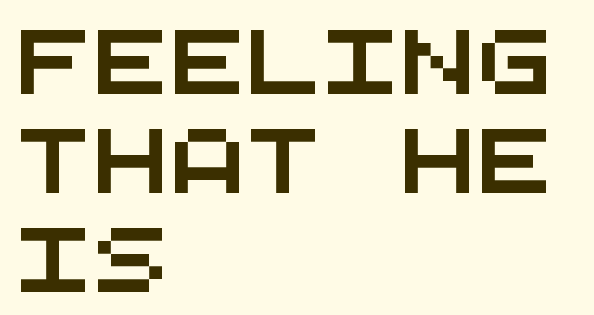
Does the type have serifs? No, each stem ends abruptly. Leading matches the norm, producing a regular column. The lines in this sample share a left origin and differ only in where they stop. The letters sit at their default tracking, neither squeezed nor spread. Check under the words: just untouched page. This sample has the even, mechanical cadence of fixed-width lettering.
